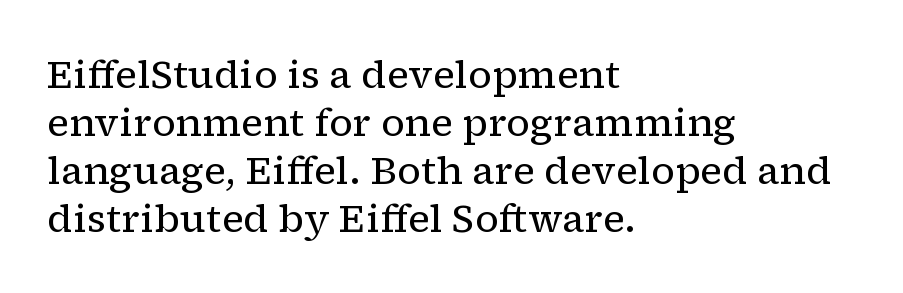
{"serif": "yes", "italic": "no", "bold": "no", "weight": "regular", "width": "normal", "stroke_contrast": "low", "x_height": "medium", "monospaced": "no", "underline": "no", "align": "left", "line_spacing_ratio": 1.23, "letter_spacing": "normal", "letter_spacing_em": 0.0, "glyph_px": 39}
